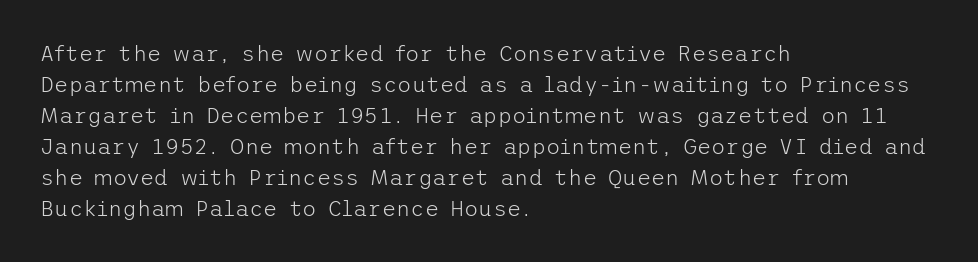
The image shows 22 px text type, upright; set left-aligned, normal line spacing (1.41x), normal letter spacing, not underlined.
